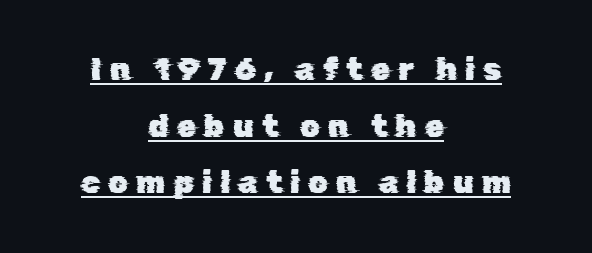
The image shows 31 px sans-serif type; set centered, line spacing 1.83x, unusually wide letter spacing (+0.26 em), underlined; low stroke contrast and a medium x-height.
